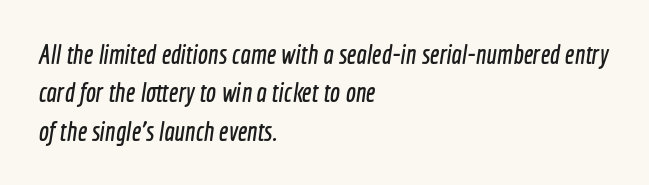
Q: Is the text underlined? A: No.
Q: How is the paragraph aligned? A: Left-aligned.
Q: Is the spacing between letters normal or unusually wide? A: Normal.
Q: Is the spacing between lines tight, normal or loose? A: Normal.
